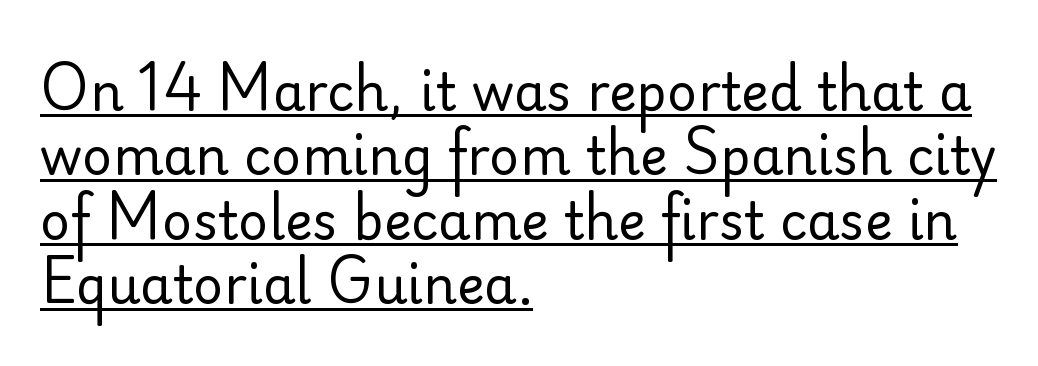
The image shows 52 px regular-weight sans-serif type, upright; set left-aligned, line spacing 1.24x, normal letter spacing, underlined; low stroke contrast and a small x-height.
